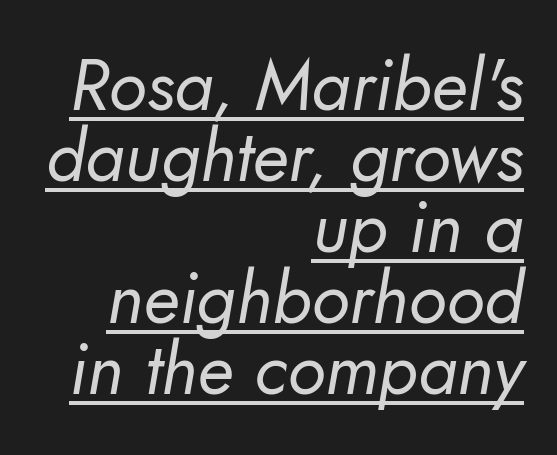
Q: Is the text bold? A: No.
Q: Is the typeface a serif or a sans-serif typeface? A: Sans-serif.
Q: Is the text underlined? A: Yes.
Q: How is the paragraph aligned? A: Right-aligned.
Q: Is the spacing between letters normal or unusually wide? A: Normal.
Q: Is the spacing between lines tight, normal or loose? A: Tight.
Q: Width (condensed, normal, or wide)? A: Normal.
Q: Stroke contrast? A: Low.
Q: x-height? A: Small.
Q: Monospaced? A: No.
